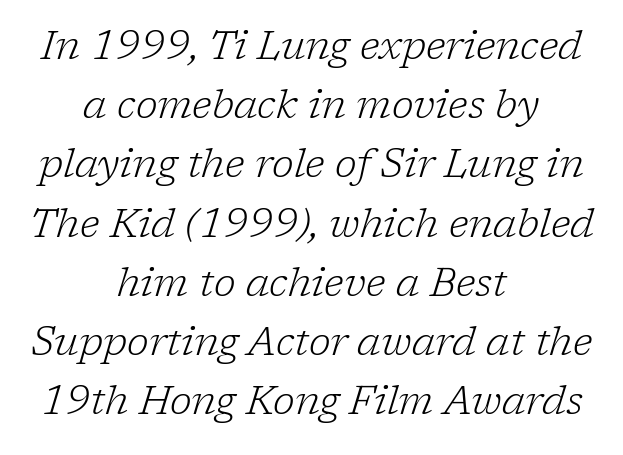
Q: Is the text bold? A: No.
Q: Is the text italic (slanted)? A: Yes, it leans right by about 17 degrees.
Q: Is the typeface a serif or a sans-serif typeface? A: Serif.
Q: Is the text underlined? A: No.
Q: How is the paragraph aligned? A: Centered.
Q: Is the spacing between letters normal or unusually wide? A: Normal.
Q: Is the spacing between lines tight, normal or loose? A: Normal.
Q: Width (condensed, normal, or wide)? A: Normal.
Q: Stroke contrast? A: Low.
Q: x-height? A: Medium.
Q: Monospaced? A: No.
